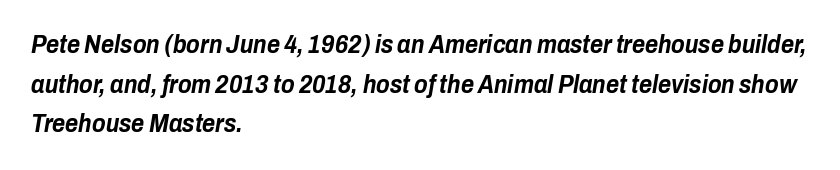
Q: Is the text bold? A: Yes.
Q: Is the text italic (slanted)? A: Yes, it leans right by about 10 degrees.
Q: Is the text underlined? A: No.
Q: How is the paragraph aligned? A: Left-aligned.
Q: Is the spacing between letters normal or unusually wide? A: Normal.
Q: Is the spacing between lines tight, normal or loose? A: Normal.
